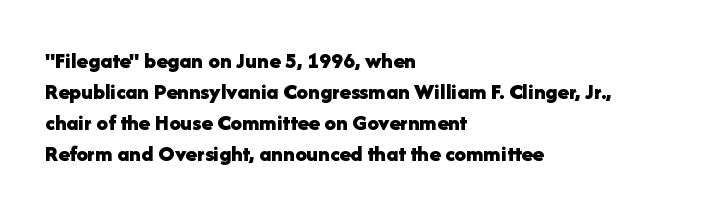
Caption: bold face, heavy strokes. Compared with typical body copy, the letter spacing here is the same. Line starts are locked; line ends wander. The axis of the letterforms is exactly vertical.
